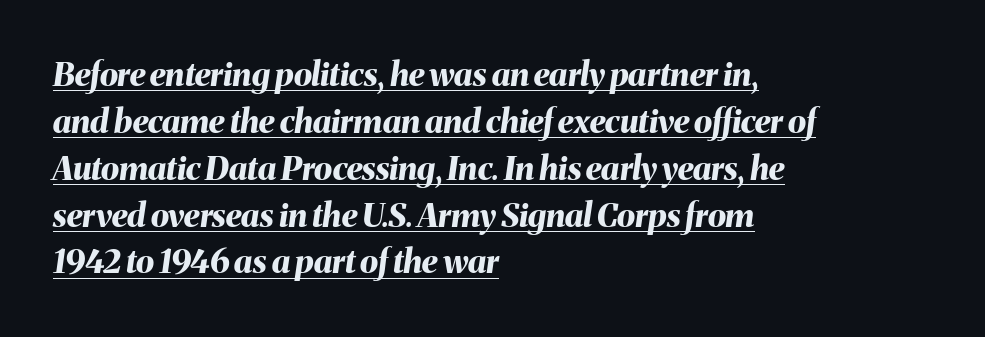
{"italic": "yes", "lean": "right", "slant_degrees": 8, "bold": "yes", "weight": "bold", "width": "normal", "stroke_contrast": "medium", "x_height": "medium", "monospaced": "no", "underline": "yes", "align": "left", "line_spacing": "normal", "line_spacing_ratio": 1.42, "letter_spacing": "normal", "letter_spacing_em": 0.0, "glyph_px": 33}
